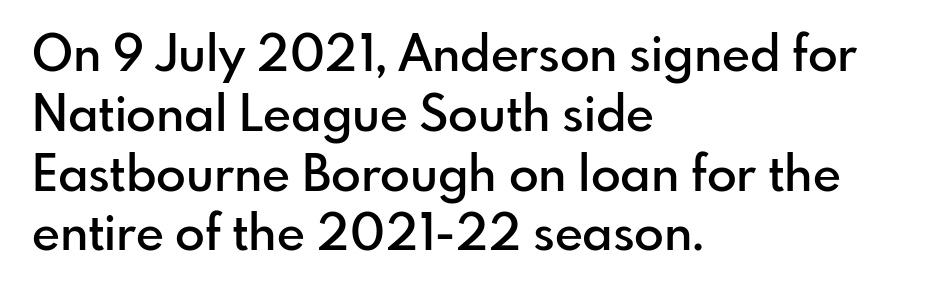
{"serif": "no", "italic": "no", "bold": "semi", "weight": "semibold", "width": "normal", "stroke_contrast": "low", "x_height": "small", "monospaced": "no", "underline": "no", "align": "left", "line_spacing_ratio": 1.22, "letter_spacing": "normal", "letter_spacing_em": 0.0, "glyph_px": 49}
